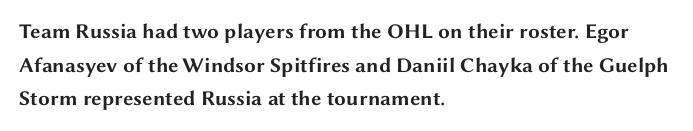
This sample uses plain, unmodified letter spacing. The lines are quadded left. If you measured baseline to baseline, you'd find a middling distance. A dark, heavy texture on the line: the type is bold. Unmarked baselines from the first word to the last.
